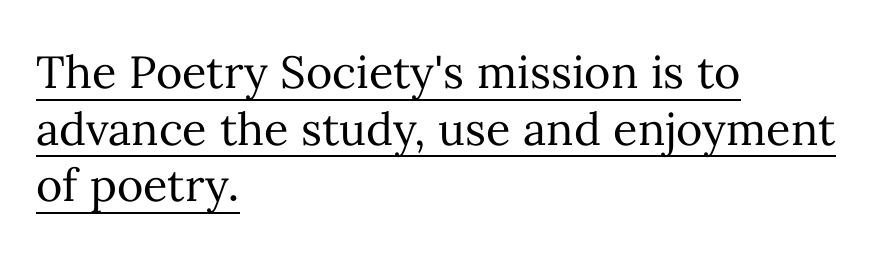
Q: Is the text bold? A: No.
Q: Is the text italic (slanted)? A: No, it is upright.
Q: Is the text underlined? A: Yes.
Q: How is the paragraph aligned? A: Left-aligned.
Q: Is the spacing between letters normal or unusually wide? A: Normal.
Q: Is the spacing between lines tight, normal or loose? A: Normal.
Q: Width (condensed, normal, or wide)? A: Normal.
Q: Stroke contrast? A: Medium.
Q: x-height? A: Medium.
Q: Monospaced? A: No.
